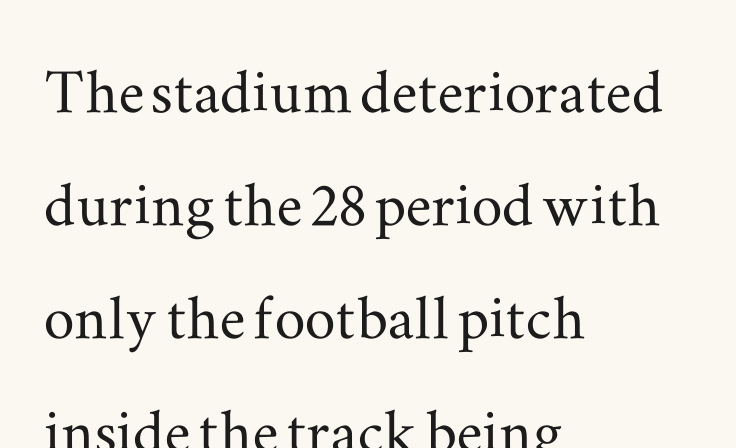
{"serif": "yes", "italic": "no", "width": "wide", "stroke_contrast": "medium", "x_height": "small", "monospaced": "no", "underline": "no", "align": "left", "line_spacing": "normal", "line_spacing_ratio": 1.47, "letter_spacing": "normal", "letter_spacing_em": 0.0, "glyph_px": 77}
